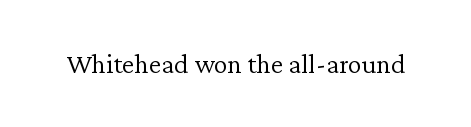
{"serif": "yes", "italic": "no", "bold": "no", "weight": "light", "width": "normal", "stroke_contrast": "low", "x_height": "medium", "monospaced": "no", "underline": "no", "letter_spacing": "normal", "letter_spacing_em": 0.0, "glyph_px": 28}
